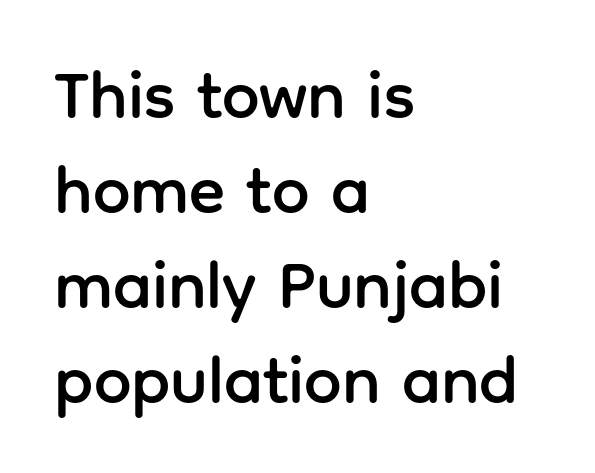
{"serif": "no", "italic": "no", "width": "normal", "stroke_contrast": "low", "x_height": "medium", "monospaced": "no", "underline": "no", "align": "left", "line_spacing": "normal", "line_spacing_ratio": 1.42, "letter_spacing": "normal", "letter_spacing_em": 0.0, "glyph_px": 67}
